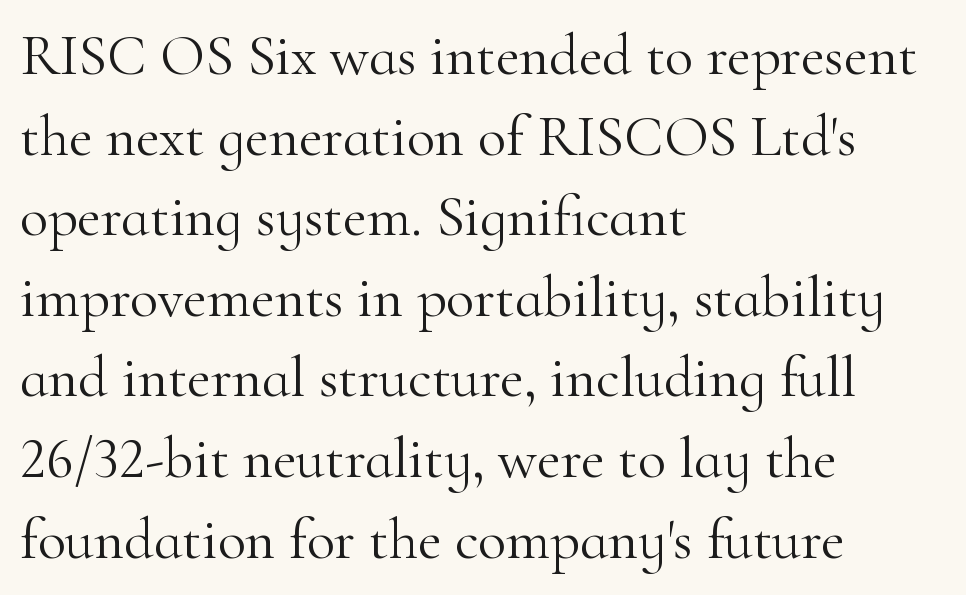
The image shows 58 px light serif type, upright; set left-aligned, normal line spacing (1.39x), normal letter spacing, not underlined; high stroke contrast and a small x-height.
